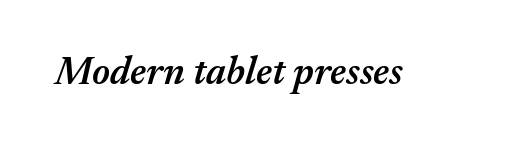
Q: Is the text bold? A: Semi-bold.
Q: Is the text italic (slanted)? A: Yes, it leans right by about 17 degrees.
Q: Is the text underlined? A: No.
Q: Is the spacing between letters normal or unusually wide? A: Normal.
Q: Width (condensed, normal, or wide)? A: Normal.
Q: Stroke contrast? A: Medium.
Q: x-height? A: Medium.
Q: Monospaced? A: No.
